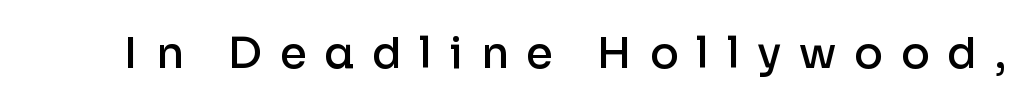
The line texture is sparse and dotted thanks to wide tracking. A clean baseline with only descenders dipping below it. Looks like regular typesetting: each glyph gets only the width it needs. Ascenders rise straight up at ninety degrees. Stems and bowls a touch heavier than normal — semibold. The face used here is a sans, in the tradition of grotesques and geometrics.
